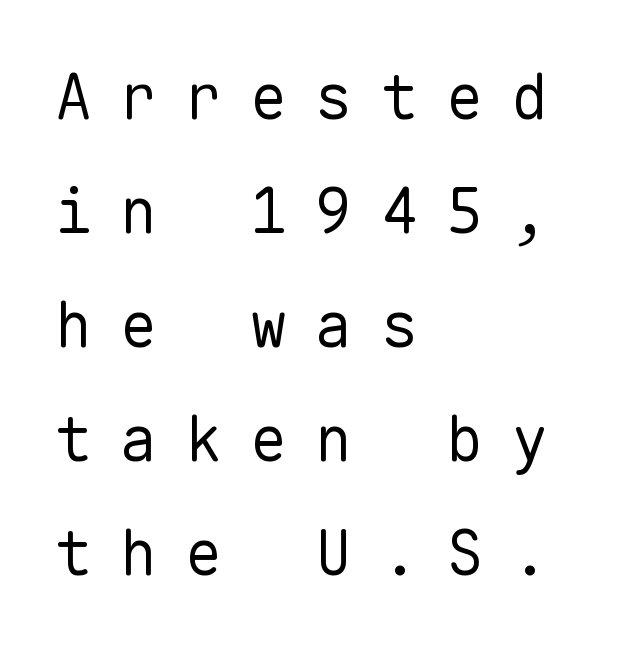
Q: Is the text bold? A: No.
Q: Is the text italic (slanted)? A: No, it is upright.
Q: Is the typeface a serif or a sans-serif typeface? A: Sans-serif.
Q: Is the text underlined? A: No.
Q: How is the paragraph aligned? A: Left-aligned.
Q: Is the spacing between letters normal or unusually wide? A: Unusually wide.
Q: Width (condensed, normal, or wide)? A: Normal.
Q: Stroke contrast? A: Low.
Q: x-height? A: Medium.
Q: Monospaced? A: Yes.
